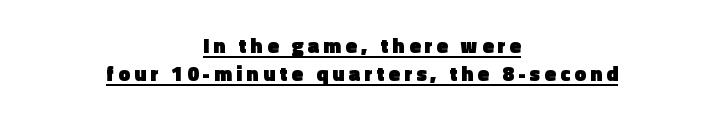
{"italic": "no", "bold": "yes", "underline": "yes", "align": "center", "line_spacing": "normal", "line_spacing_ratio": 1.33, "letter_spacing": "wide", "letter_spacing_em": 0.2, "glyph_px": 21}
